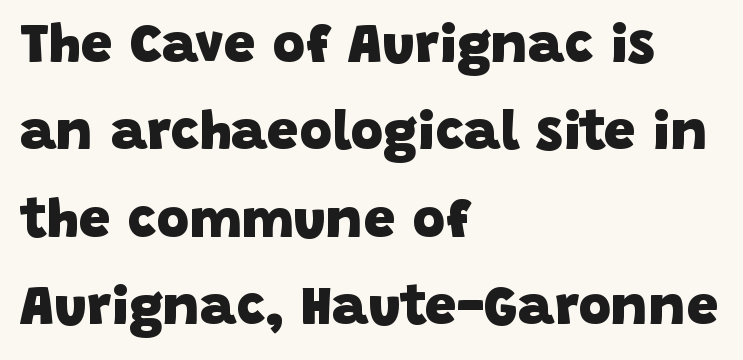
Q: Is the text bold? A: Yes.
Q: Is the typeface a serif or a sans-serif typeface? A: Sans-serif.
Q: Is the text underlined? A: No.
Q: How is the paragraph aligned? A: Left-aligned.
Q: Is the spacing between letters normal or unusually wide? A: Normal.
Q: Is the spacing between lines tight, normal or loose? A: Normal.
Q: Width (condensed, normal, or wide)? A: Normal.
Q: Stroke contrast? A: Low.
Q: x-height? A: Large.
Q: Monospaced? A: No.
